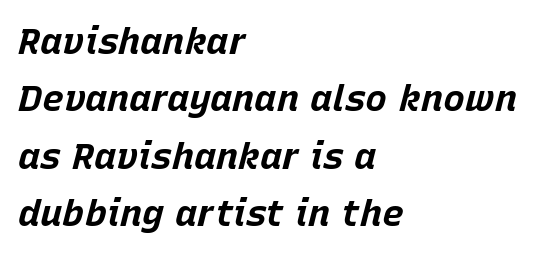
Regular leading. Each row of text sits above clean, open space. Do the characters align in a grid? No, the font is proportional. The paragraph shown leans on its left margin. Weight: bold.
